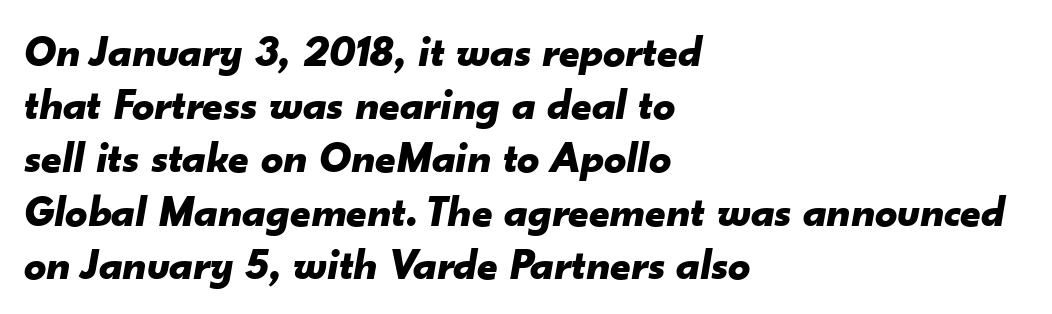
The rendering uses a bold face; every stroke is thick and dark. Only glyphs here, with clear space below each row. Casual observation: everything's shoved over to the left. In terms of posture, this sample is oblique. Tracking here is standard; glyphs follow each other at the usual distance.
